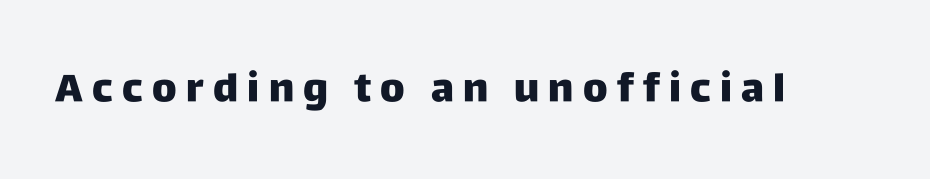
Q: Is the text bold? A: Yes.
Q: Is the text italic (slanted)? A: No, it is upright.
Q: Is the typeface a serif or a sans-serif typeface? A: Sans-serif.
Q: Is the text underlined? A: No.
Q: Is the spacing between letters normal or unusually wide? A: Unusually wide.
Q: Width (condensed, normal, or wide)? A: Normal.
Q: Stroke contrast? A: Low.
Q: x-height? A: Large.
Q: Monospaced? A: No.
